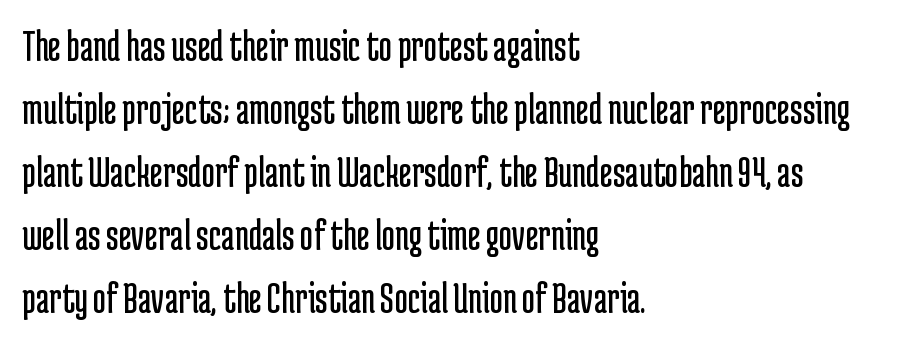
{"serif": "no", "italic": "no", "bold": "no", "weight": "regular", "width": "condensed", "stroke_contrast": "low", "x_height": "medium", "monospaced": "no", "underline": "no", "align": "left", "line_spacing": "normal", "line_spacing_ratio": 1.4, "letter_spacing": "normal", "letter_spacing_em": 0.0, "glyph_px": 45}
